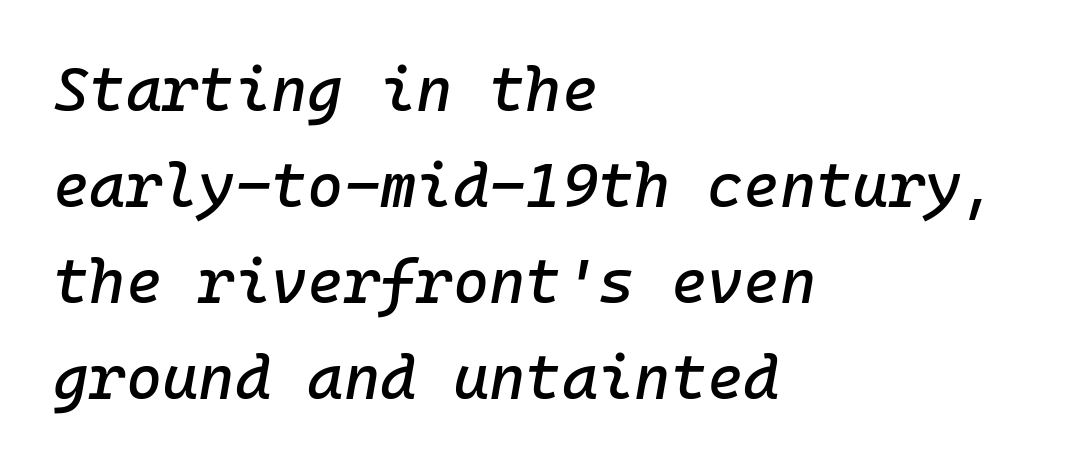
The image shows 62 px text type, italic (leaning right), monospaced; set left-aligned, normal line spacing (1.55x), normal letter spacing, not underlined; low stroke contrast and a medium x-height.
